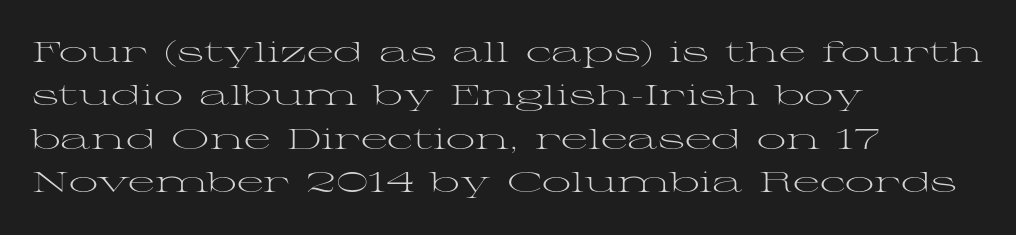
Character widths vary here, with narrow letters taking less room than wide ones. Visually the block forms a straight wall on the left and a jagged coastline on the right. The typeface has the unassuming heft of standard copy or less. Posture: upright roman.
